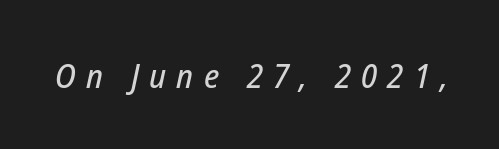
The face used here has a pronounced slope to its letters. This sample has the flowing, uneven cadence of proportional lettering. This sample uses expanded letter spacing, leaving extra air between glyphs. Unmarked baselines from the first word to the last.
